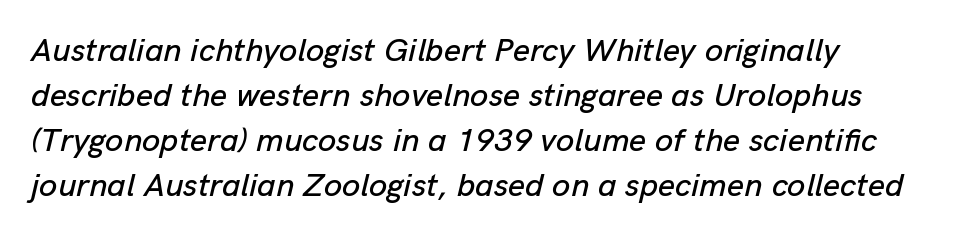
{"italic": "yes", "lean": "right", "slant_degrees": 13, "width": "normal", "stroke_contrast": "low", "x_height": "medium", "monospaced": "no", "underline": "no", "align": "left", "line_spacing": "normal", "line_spacing_ratio": 1.36, "letter_spacing": "normal", "letter_spacing_em": 0.0, "glyph_px": 33}
